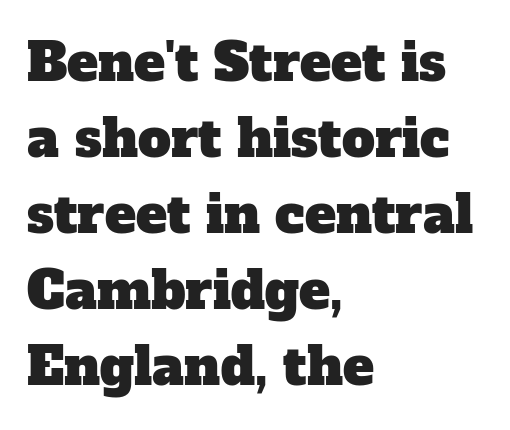
The image shows 52 px serif type; set left-aligned, normal line spacing (1.46x), normal letter spacing, not underlined; low stroke contrast and a medium x-height.
